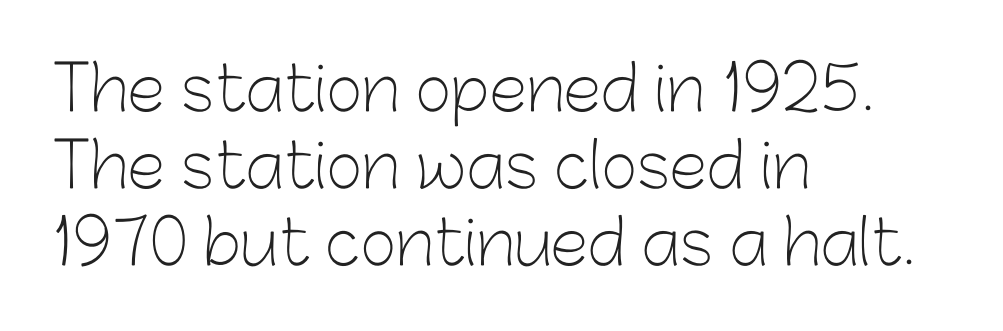
Q: Is the text bold? A: No.
Q: Is the text italic (slanted)? A: No, it is upright.
Q: Is the typeface a serif or a sans-serif typeface? A: Sans-serif.
Q: Is the text underlined? A: No.
Q: How is the paragraph aligned? A: Left-aligned.
Q: Is the spacing between letters normal or unusually wide? A: Normal.
Q: Width (condensed, normal, or wide)? A: Normal.
Q: Stroke contrast? A: Low.
Q: x-height? A: Medium.
Q: Monospaced? A: No.
